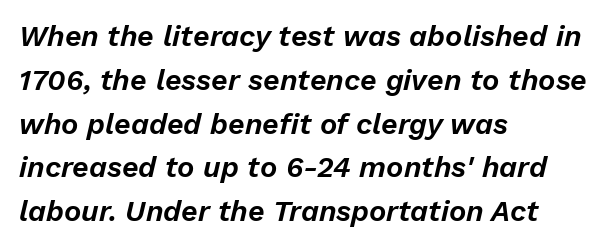
Would a proofreader flag this as italicized? Yes. The setting favours the left margin, as ordinary paragraphs usually do. Inter-character spacing is left at the font's built-in metrics. The strip under each line holds only bare page. Looks like regular typesetting: each glyph gets only the width it needs.
